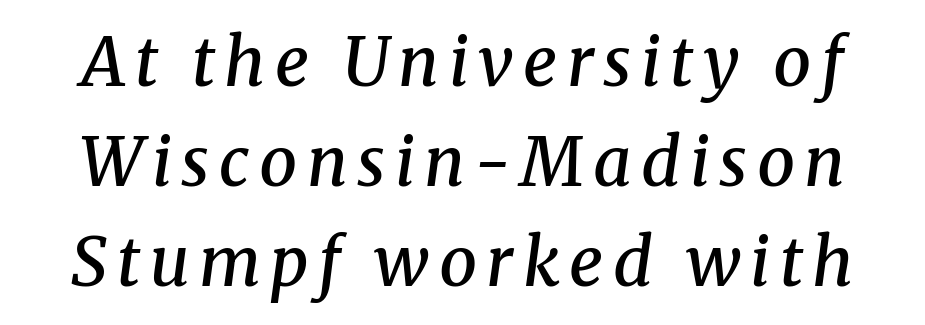
The area under the type is left untouched. Does the leading feel generous? No, just average. The rendering uses natural spacing where letterforms have individual widths. Stroke thickness is moderately raised; the sample reads as semibold. Style check: oblique.
